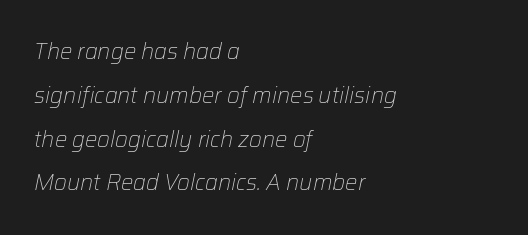
Q: Is the text bold? A: No.
Q: Is the text italic (slanted)? A: Yes, it leans right by about 12 degrees.
Q: Is the text underlined? A: No.
Q: How is the paragraph aligned? A: Left-aligned.
Q: Is the spacing between letters normal or unusually wide? A: Normal.
Q: Is the spacing between lines tight, normal or loose? A: Loose.
